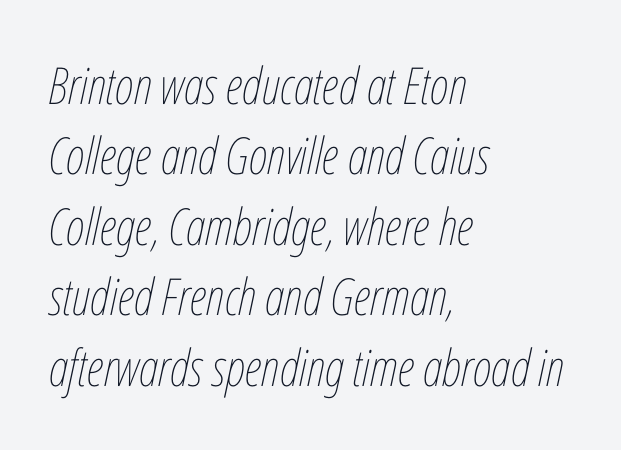
Each word holds together tightly as a unit, with standard inter-letter gaps. The zone under the glyphs is completely vacant. The glyphs look as if they've been sheared to an angle. What's the leading like? Ordinary, nothing unusual. Where is the straight margin? On the left. Letters have the restrained weight of plain body copy at most.
